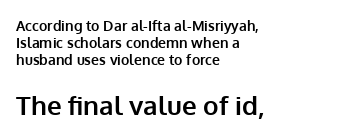
Q: Is the text bold? A: Yes.
Q: Is the text italic (slanted)? A: No, it is upright.
Q: Is the text underlined? A: No.
Q: How is the paragraph aligned? A: Left-aligned.
Q: Is the spacing between letters normal or unusually wide? A: Normal.
Q: Which block of text is set in a larger size, the first (top) or the second (bottom)? A: The second (bottom) one.
